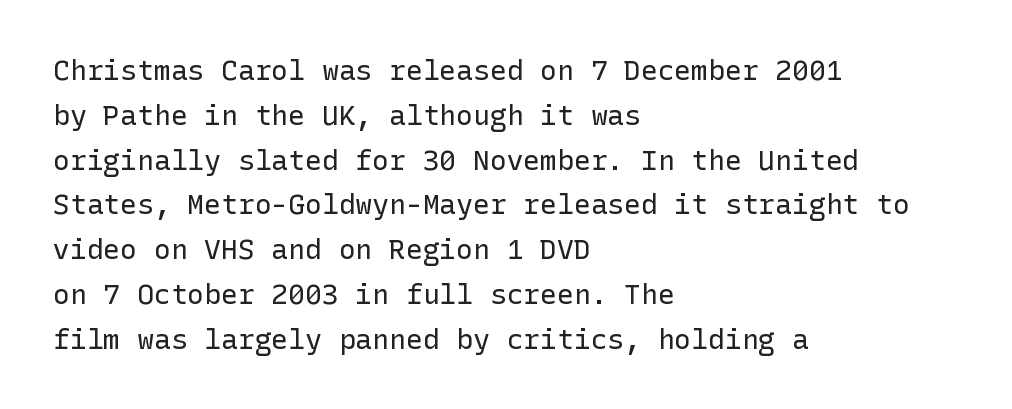
Q: Is the text bold? A: No.
Q: Is the text italic (slanted)? A: No, it is upright.
Q: Is the typeface a serif or a sans-serif typeface? A: Sans-serif.
Q: Is the text underlined? A: No.
Q: How is the paragraph aligned? A: Left-aligned.
Q: Is the spacing between letters normal or unusually wide? A: Normal.
Q: Is the spacing between lines tight, normal or loose? A: Normal.
Q: Width (condensed, normal, or wide)? A: Normal.
Q: Stroke contrast? A: Low.
Q: x-height? A: Medium.
